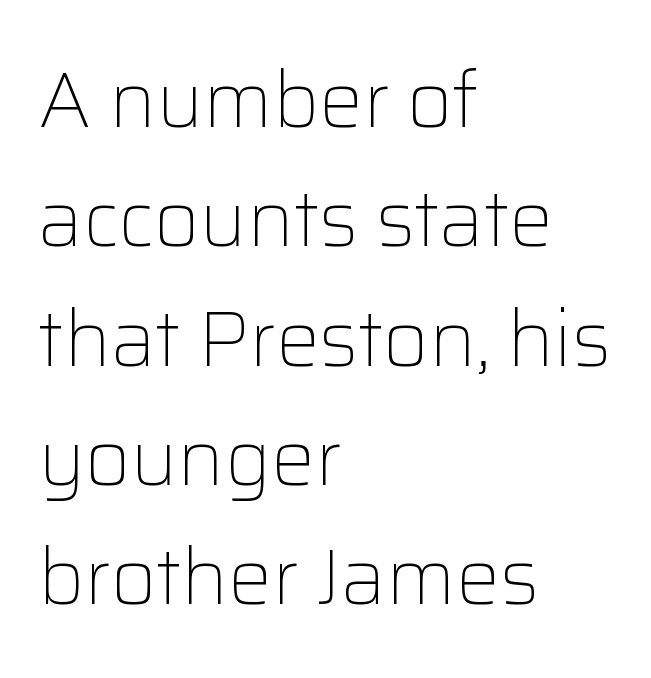
Q: Is the text bold? A: No.
Q: Is the text italic (slanted)? A: No, it is upright.
Q: Is the typeface a serif or a sans-serif typeface? A: Sans-serif.
Q: Is the text underlined? A: No.
Q: How is the paragraph aligned? A: Left-aligned.
Q: Is the spacing between letters normal or unusually wide? A: Normal.
Q: Is the spacing between lines tight, normal or loose? A: Normal.
Q: Width (condensed, normal, or wide)? A: Normal.
Q: Stroke contrast? A: Low.
Q: x-height? A: Medium.
Q: Monospaced? A: No.
